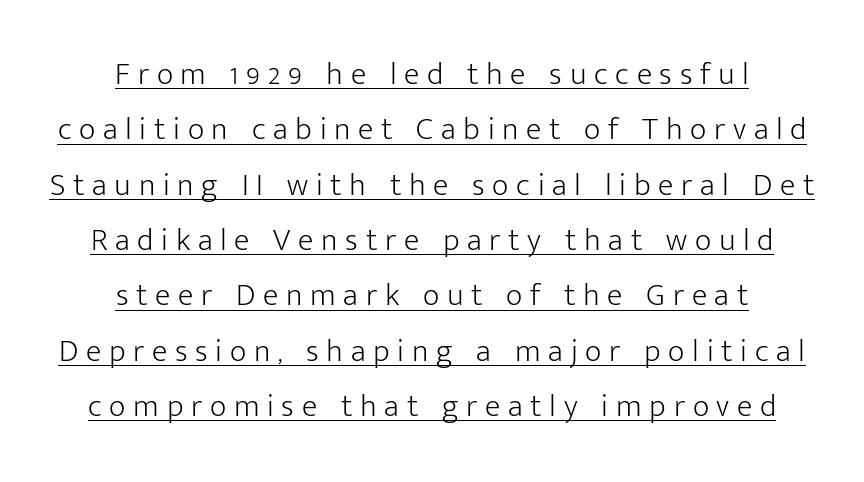
The image shows 32 px light sans-serif type, upright; set centered, line spacing 1.73x, unusually wide letter spacing (+0.24 em), underlined; low stroke contrast and a medium x-height.
